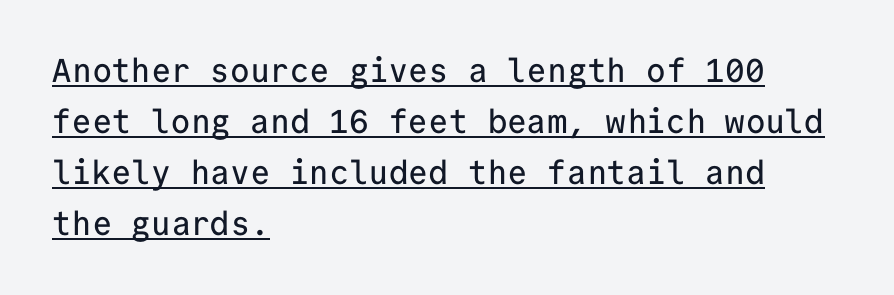
The image shows 33 px sans-serif type, upright, monospaced; set left-aligned, normal line spacing (1.55x), normal letter spacing, underlined; low stroke contrast and a medium x-height.
